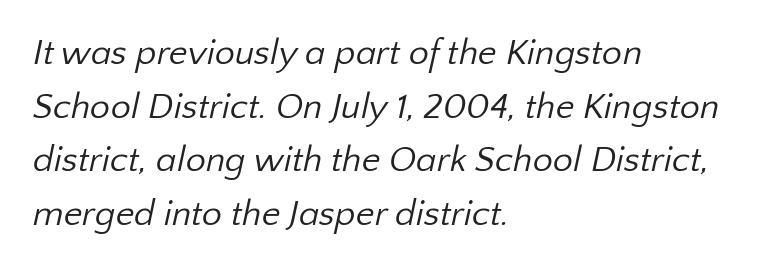
{"serif": "no", "bold": "no", "weight": "regular", "width": "normal", "stroke_contrast": "low", "x_height": "medium", "monospaced": "no", "underline": "no", "align": "left", "line_spacing": "normal", "line_spacing_ratio": 1.49, "letter_spacing": "normal", "letter_spacing_em": 0.0, "glyph_px": 36}
